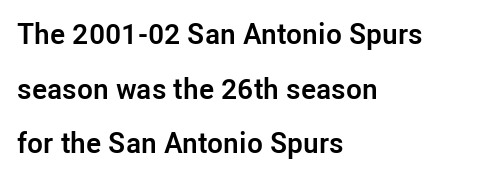
{"serif": "no", "italic": "no", "bold": "yes", "weight": "semibold", "width": "normal", "stroke_contrast": "low", "x_height": "medium", "monospaced": "no", "underline": "no", "align": "left", "line_spacing_ratio": 1.88, "letter_spacing": "normal", "letter_spacing_em": 0.0, "glyph_px": 29}
